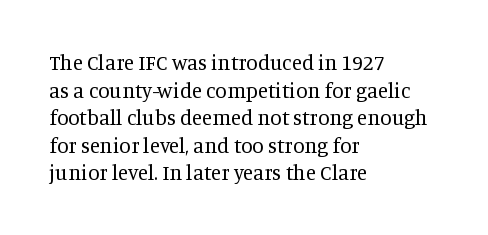
{"italic": "no", "bold": "no", "underline": "no", "align": "left", "line_spacing": "normal", "line_spacing_ratio": 1.31, "letter_spacing": "normal", "letter_spacing_em": 0.0, "glyph_px": 21}
